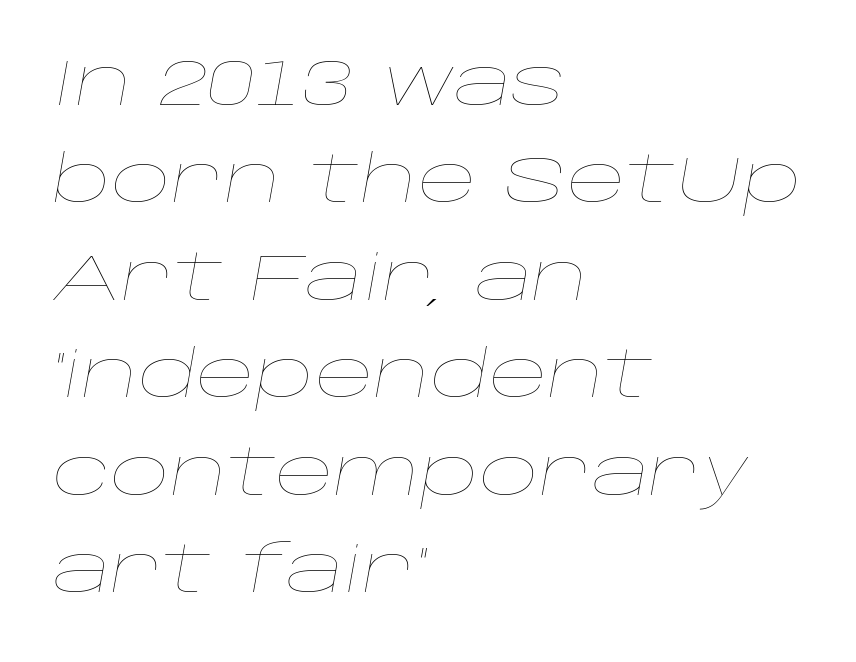
Q: Is the text bold? A: No.
Q: Is the text italic (slanted)? A: Yes, it leans right by about 10 degrees.
Q: Is the text underlined? A: No.
Q: How is the paragraph aligned? A: Left-aligned.
Q: Is the spacing between letters normal or unusually wide? A: Normal.
Q: Is the spacing between lines tight, normal or loose? A: Normal.
Q: Width (condensed, normal, or wide)? A: Wide.
Q: Stroke contrast? A: Low.
Q: x-height? A: Large.
Q: Monospaced? A: No.
